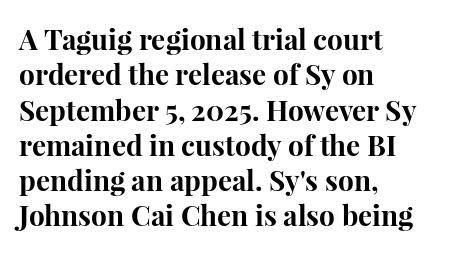
Q: Is the text bold? A: Yes.
Q: Is the text italic (slanted)? A: No, it is upright.
Q: Is the typeface a serif or a sans-serif typeface? A: Serif.
Q: Is the text underlined? A: No.
Q: How is the paragraph aligned? A: Left-aligned.
Q: Is the spacing between letters normal or unusually wide? A: Normal.
Q: Is the spacing between lines tight, normal or loose? A: Normal.
Q: Width (condensed, normal, or wide)? A: Normal.
Q: Stroke contrast? A: High.
Q: x-height? A: Medium.
Q: Monospaced? A: No.
